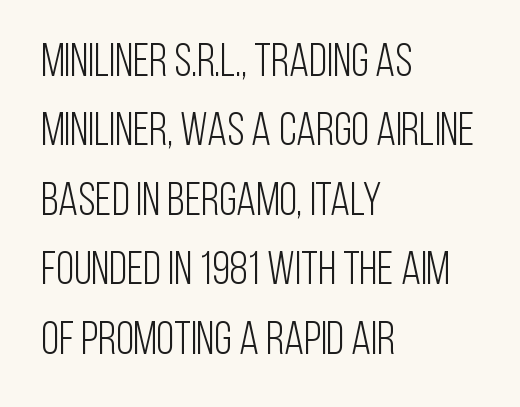
This sample is left-justified, so line endings fall wherever the words run out. Vertical stems look standard width or narrower in stroke. Unmarked baselines from the first word to the last. Note the varied advance widths — an 'i' is clearly narrower than an 'm'. How would I describe the line gaps? Plain and ordinary.
